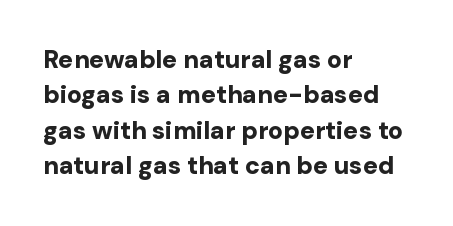
{"italic": "no", "bold": "yes", "underline": "no", "align": "left", "line_spacing": "normal", "line_spacing_ratio": 1.42, "letter_spacing": "normal", "letter_spacing_em": 0.0, "glyph_px": 25}
